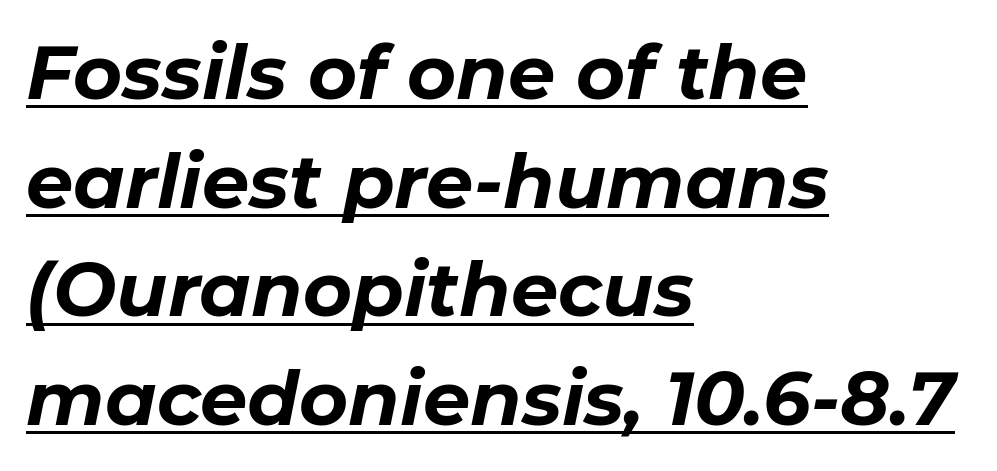
The image shows 75 px bold type, italic (leaning right); set left-aligned, normal line spacing (1.45x), normal letter spacing, underlined; low stroke contrast and a medium x-height.
